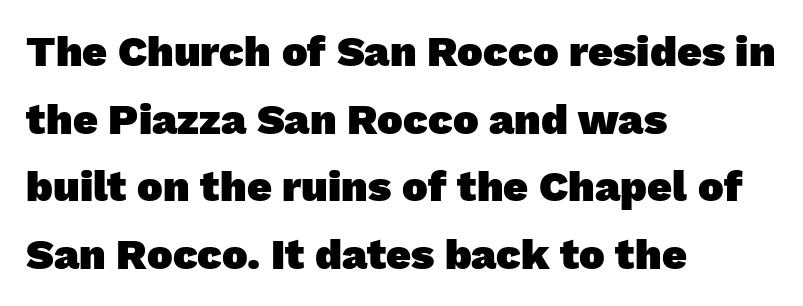
Q: Is the text bold? A: Yes.
Q: Is the typeface a serif or a sans-serif typeface? A: Sans-serif.
Q: Is the text underlined? A: No.
Q: How is the paragraph aligned? A: Left-aligned.
Q: Is the spacing between letters normal or unusually wide? A: Normal.
Q: Is the spacing between lines tight, normal or loose? A: Normal.
Q: Width (condensed, normal, or wide)? A: Normal.
Q: Stroke contrast? A: Low.
Q: x-height? A: Medium.
Q: Monospaced? A: No.
